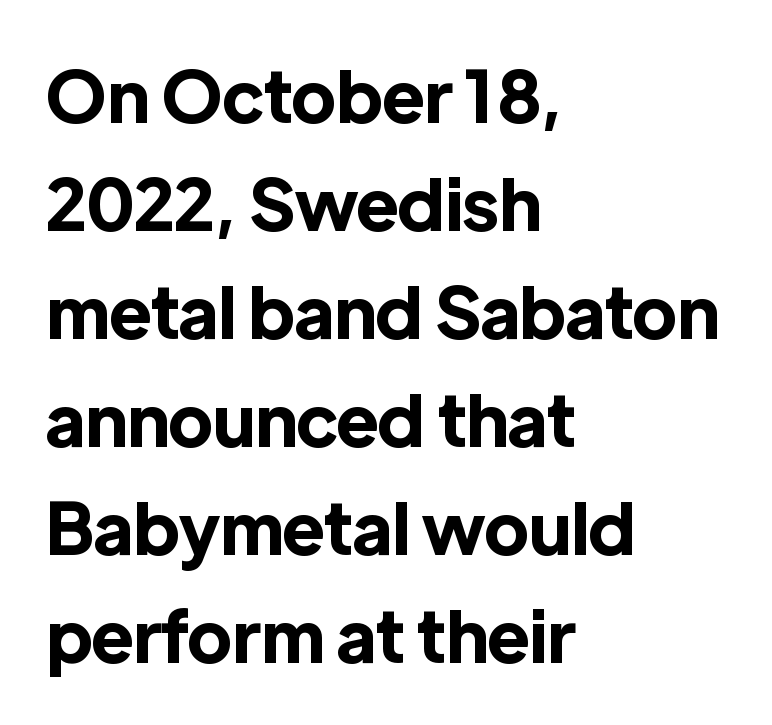
Q: Is the text bold? A: Yes.
Q: Is the text italic (slanted)? A: No, it is upright.
Q: Is the typeface a serif or a sans-serif typeface? A: Sans-serif.
Q: Is the text underlined? A: No.
Q: How is the paragraph aligned? A: Left-aligned.
Q: Is the spacing between letters normal or unusually wide? A: Normal.
Q: Is the spacing between lines tight, normal or loose? A: Normal.
Q: Width (condensed, normal, or wide)? A: Normal.
Q: x-height? A: Medium.
Q: Monospaced? A: No.
